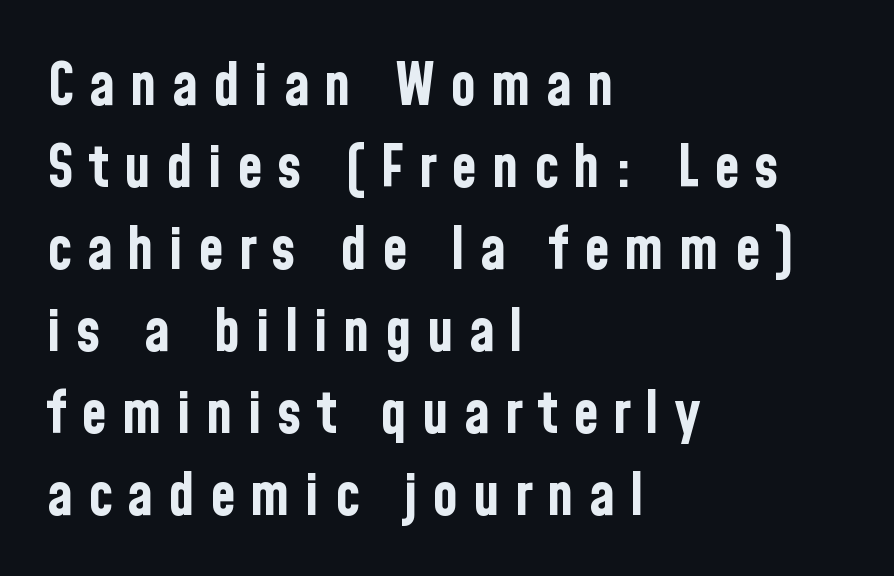
Underlining? Definitely not there. Leading matches the norm, producing a regular column. The typesetter chose a ragged-right arrangement here. Upright lettering throughout.
